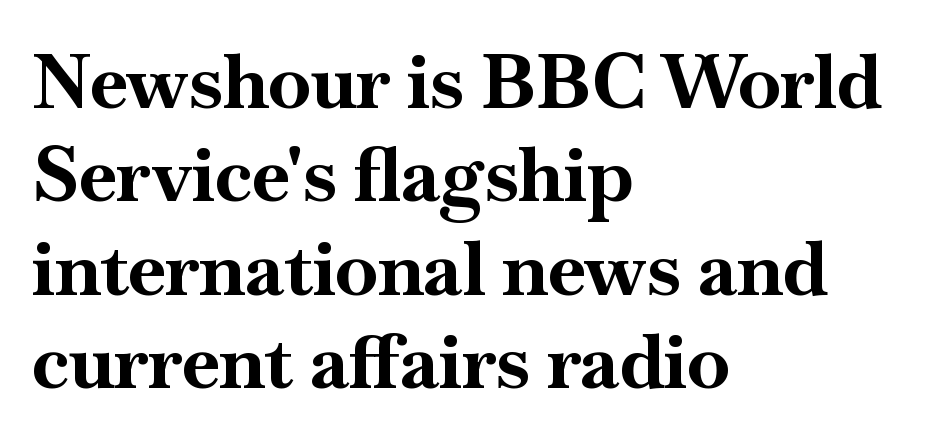
Q: Is the text bold? A: Yes.
Q: Is the text italic (slanted)? A: No, it is upright.
Q: Is the typeface a serif or a sans-serif typeface? A: Serif.
Q: Is the text underlined? A: No.
Q: How is the paragraph aligned? A: Left-aligned.
Q: Is the spacing between letters normal or unusually wide? A: Normal.
Q: Width (condensed, normal, or wide)? A: Normal.
Q: Stroke contrast? A: High.
Q: x-height? A: Small.
Q: Monospaced? A: No.
